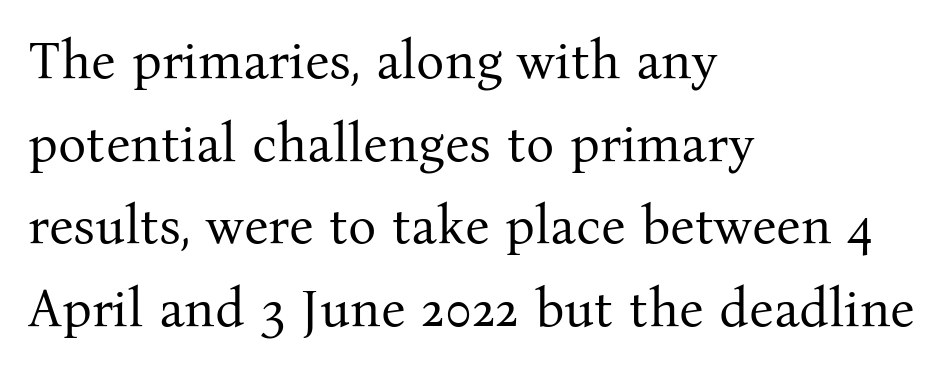
The space directly below the letters is spotless. The rendering uses natural spacing where letterforms have individual widths. The designer went with a serif here, giving each stem small feet. The strokes are not fattened; the text isn't bold. A student would call this left alignment; a typographer would say flush left, rag right.
